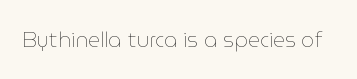
{"italic": "no", "bold": "no", "underline": "no", "letter_spacing": "normal", "letter_spacing_em": 0.0, "glyph_px": 21}
